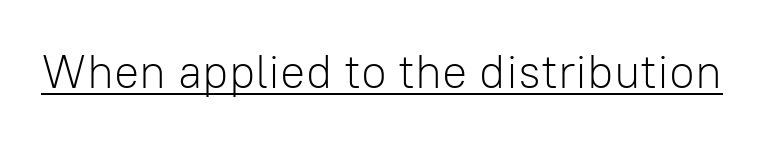
The image shows 47 px light sans-serif type, upright; set normal letter spacing, underlined; low stroke contrast and a medium x-height.
